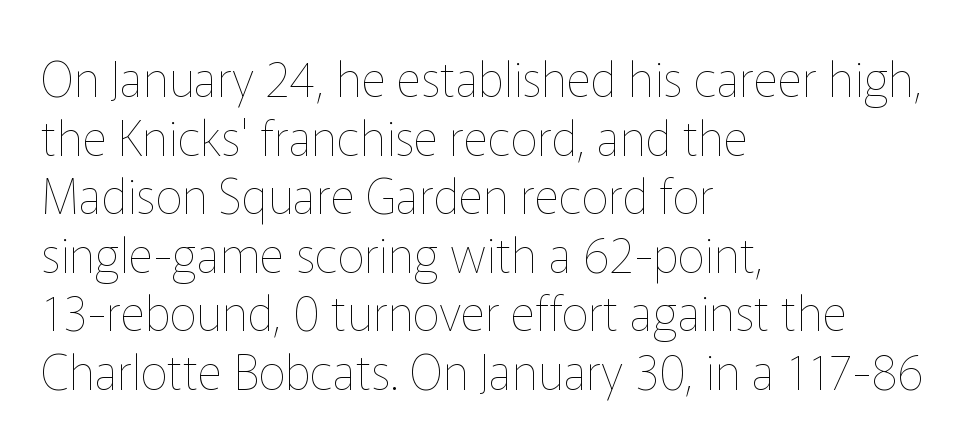
{"italic": "no", "bold": "no", "weight": "thin", "width": "normal", "stroke_contrast": "low", "x_height": "medium", "monospaced": "no", "underline": "no", "align": "left", "line_spacing_ratio": 1.22, "letter_spacing": "normal", "letter_spacing_em": 0.0, "glyph_px": 48}
